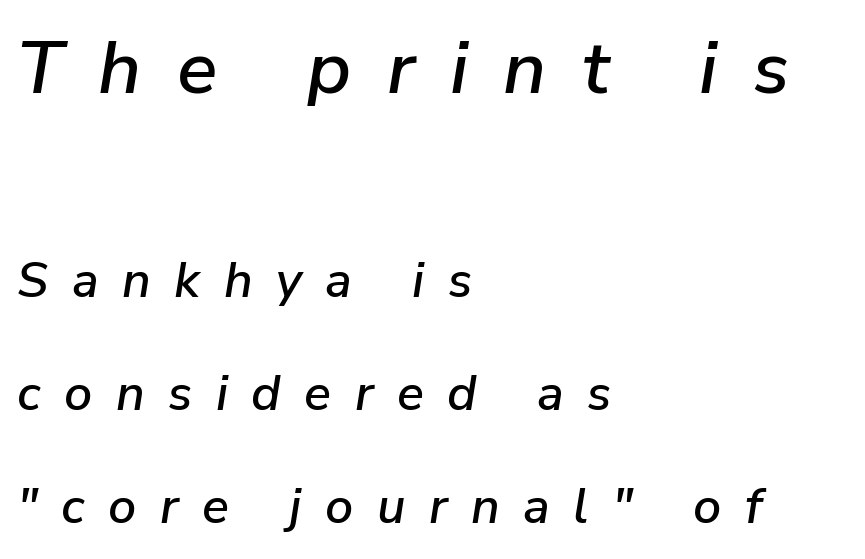
{"italic": "yes", "lean": "right", "slant_degrees": 9, "width": "normal", "stroke_contrast": "low", "x_height": "medium", "monospaced": "no", "underline": "no", "align": "left", "line_spacing": "loose", "line_spacing_ratio": 2.26, "letter_spacing": "wide", "letter_spacing_em": 0.47, "larger_block": "first", "size_ratio": 1.5, "glyph_px": 75}
